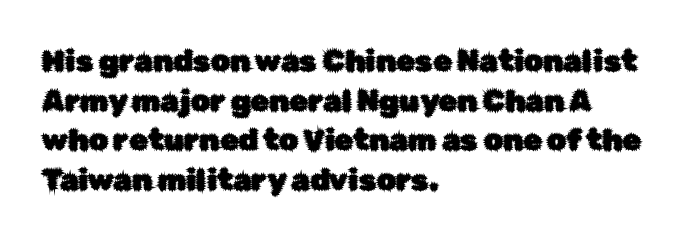
Q: Is the text italic (slanted)? A: No, it is upright.
Q: Is the typeface a serif or a sans-serif typeface? A: Sans-serif.
Q: Is the text underlined? A: No.
Q: How is the paragraph aligned? A: Left-aligned.
Q: Is the spacing between letters normal or unusually wide? A: Normal.
Q: Is the spacing between lines tight, normal or loose? A: Normal.
Q: Width (condensed, normal, or wide)? A: Normal.
Q: Stroke contrast? A: Low.
Q: x-height? A: Medium.
Q: Monospaced? A: No.
